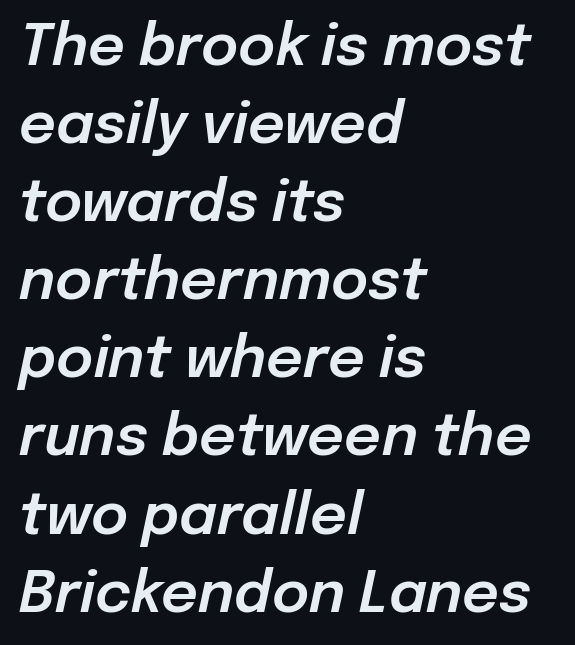
The image shows 57 px text type, italic (leaning right); set left-aligned, normal line spacing (1.37x), normal letter spacing, not underlined; low stroke contrast and a medium x-height.
